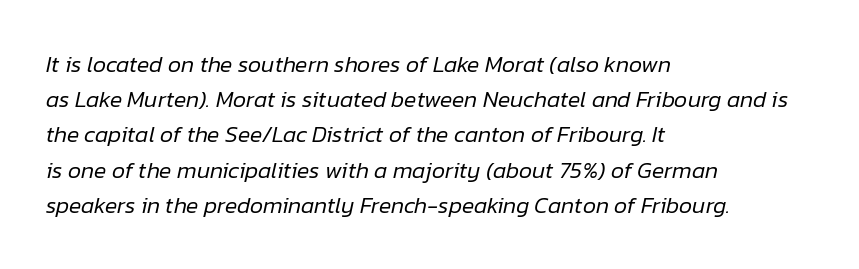
Stems here are at most as thick as an everyday book face. Evenly set lines give the paragraph a standard silhouette. The text block is weighted toward the left margin, trailing off unevenly rightward. The space beneath each line is pristine and unruled. The axis of the letterforms is tilted away from vertical.
